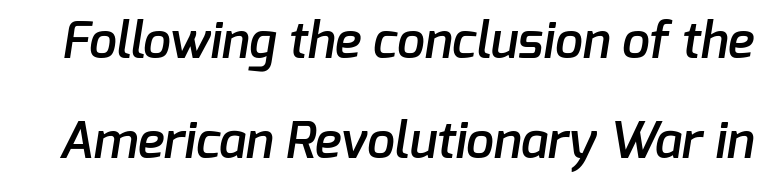
{"serif": "no", "bold": "semi", "weight": "semibold", "width": "normal", "stroke_contrast": "low", "x_height": "medium", "monospaced": "no", "underline": "no", "line_spacing": "loose", "line_spacing_ratio": 2.0, "letter_spacing": "normal", "letter_spacing_em": 0.0, "glyph_px": 50}
